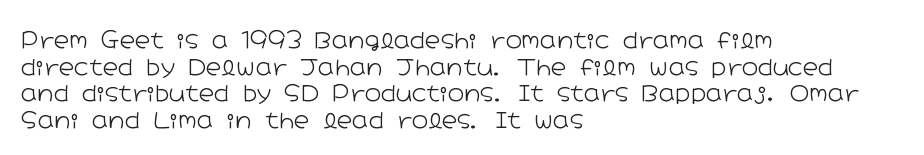
The face used here is rendered with its standard letterfit. The rag falls on the right side of this text block. The typeface has the unassuming heft of standard copy or less. Italic: no, the glyphs are upright roman.
